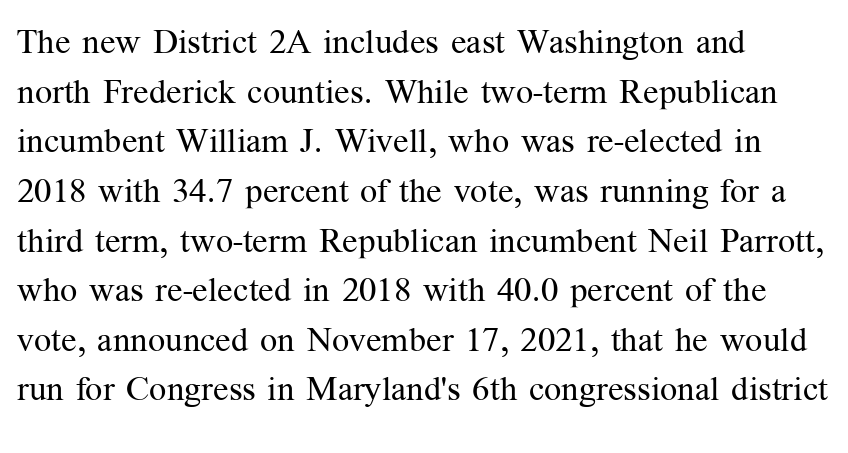
The image shows 34 px regular-weight serif type, upright; set left-aligned, normal line spacing (1.46x), normal letter spacing, not underlined; medium stroke contrast and a medium x-height.
